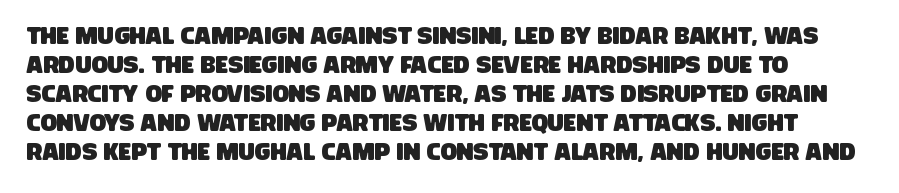
Q: Is the text underlined? A: No.
Q: How is the paragraph aligned? A: Left-aligned.
Q: Is the spacing between letters normal or unusually wide? A: Normal.
